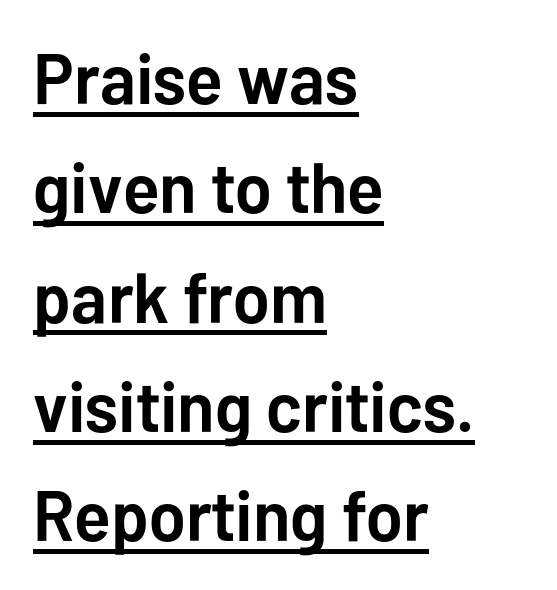
{"serif": "no", "italic": "no", "bold": "yes", "weight": "semibold", "width": "normal", "stroke_contrast": "low", "x_height": "medium", "monospaced": "no", "underline": "yes", "align": "left", "line_spacing": "normal", "line_spacing_ratio": 1.54, "letter_spacing": "normal", "letter_spacing_em": 0.0, "glyph_px": 71}
